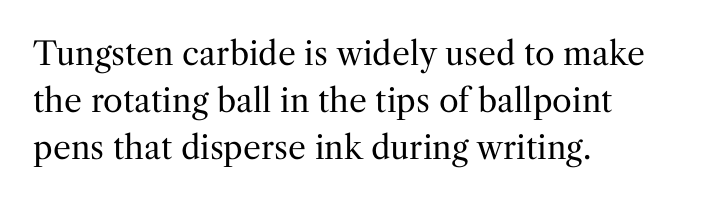
The image shows 32 px regular-weight serif type, upright; set left-aligned, normal line spacing (1.47x), normal letter spacing, not underlined; medium stroke contrast and a medium x-height.
